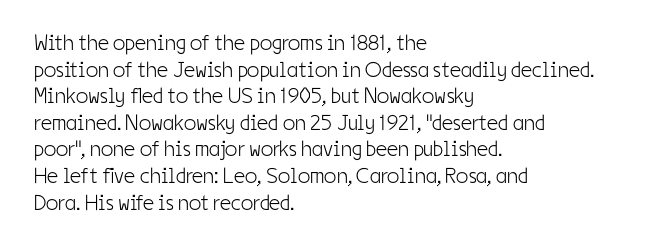
The image shows 22 px text type, upright; set left-aligned, line spacing 1.21x, normal letter spacing, not underlined.
